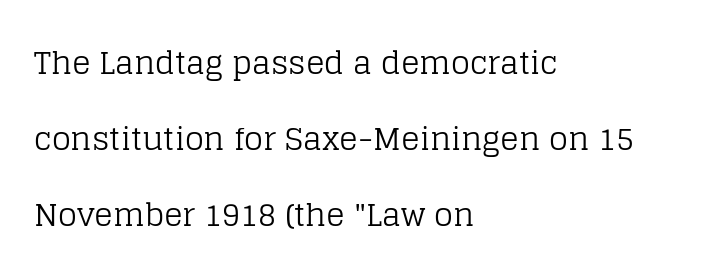
The image shows 31 px regular-weight serif type, upright; set left-aligned, loose line spacing (2.45x), normal letter spacing, not underlined; low stroke contrast and a large x-height.
